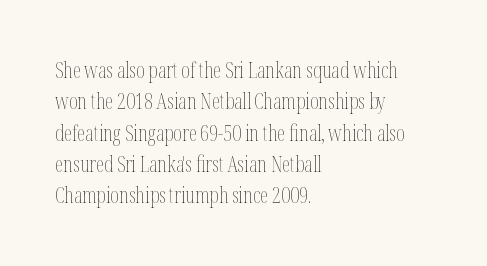
{"italic": "no", "bold": "no", "underline": "no", "align": "left", "line_spacing": "normal", "line_spacing_ratio": 1.49, "letter_spacing": "normal", "letter_spacing_em": 0.0, "glyph_px": 21}
